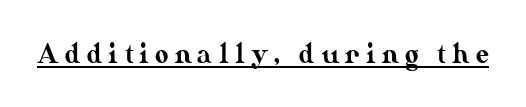
Q: Is the text italic (slanted)? A: No, it is upright.
Q: Is the text underlined? A: Yes.
Q: Is the spacing between letters normal or unusually wide? A: Unusually wide.
